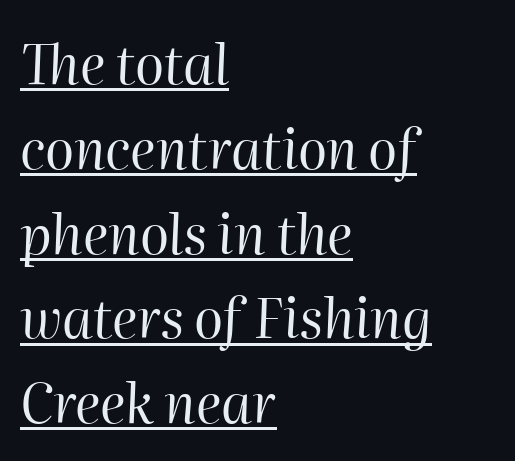
Q: Is the text bold? A: No.
Q: Is the text italic (slanted)? A: Yes, it leans right by about 2 degrees.
Q: Is the text underlined? A: Yes.
Q: How is the paragraph aligned? A: Left-aligned.
Q: Is the spacing between letters normal or unusually wide? A: Normal.
Q: Is the spacing between lines tight, normal or loose? A: Normal.
Q: Width (condensed, normal, or wide)? A: Normal.
Q: Stroke contrast? A: High.
Q: x-height? A: Medium.
Q: Monospaced? A: No.
